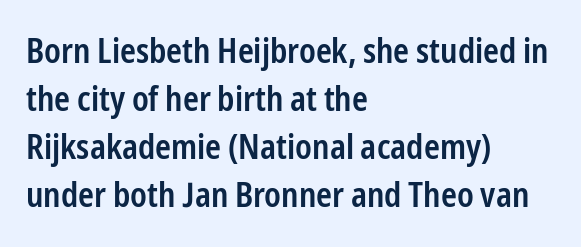
Q: Is the text bold? A: Semi-bold.
Q: Is the text italic (slanted)? A: No, it is upright.
Q: Is the typeface a serif or a sans-serif typeface? A: Sans-serif.
Q: Is the text underlined? A: No.
Q: How is the paragraph aligned? A: Left-aligned.
Q: Is the spacing between letters normal or unusually wide? A: Normal.
Q: Is the spacing between lines tight, normal or loose? A: Normal.
Q: Width (condensed, normal, or wide)? A: Condensed.
Q: Stroke contrast? A: Low.
Q: x-height? A: Medium.
Q: Monospaced? A: No.
